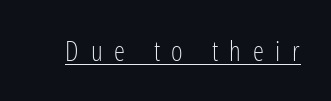
The image shows 28 px light, condensed sans-serif type, upright; set unusually wide letter spacing (+0.42 em), underlined; low stroke contrast and a medium x-height.
